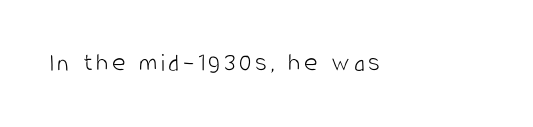
Q: Is the text bold? A: No.
Q: Is the text italic (slanted)? A: No, it is upright.
Q: Is the text underlined? A: No.
